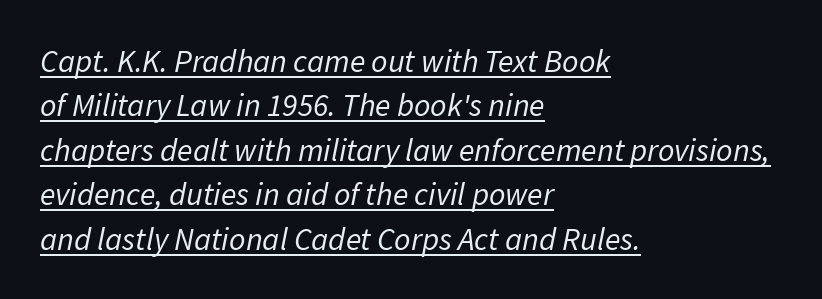
{"italic": "yes", "lean": "right", "slant_degrees": 11, "bold": "no", "weight": "regular", "width": "normal", "stroke_contrast": "low", "x_height": "medium", "monospaced": "no", "underline": "yes", "align": "left", "line_spacing": "normal", "line_spacing_ratio": 1.39, "letter_spacing": "normal", "letter_spacing_em": 0.0, "glyph_px": 32}
